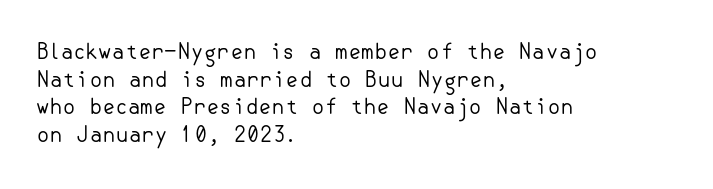
The image shows 21 px text type, upright; set left-aligned, normal line spacing (1.31x), normal letter spacing, not underlined.
